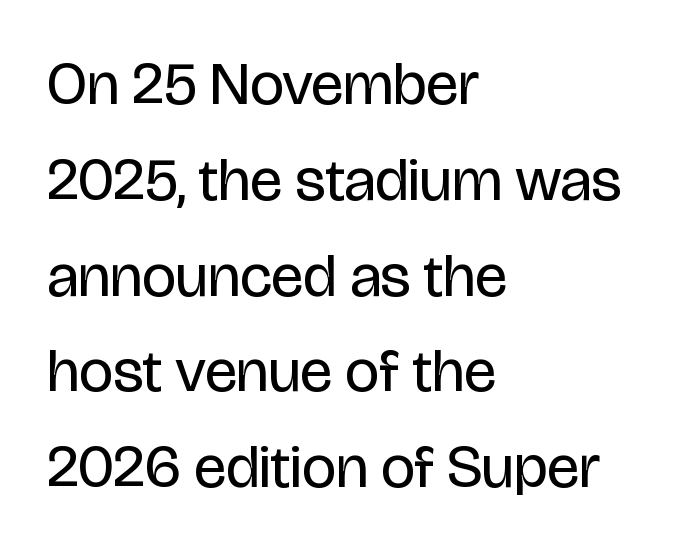
{"serif": "no", "italic": "no", "bold": "no", "weight": "regular", "width": "condensed", "stroke_contrast": "low", "x_height": "large", "monospaced": "no", "underline": "no", "align": "left", "line_spacing": "normal", "line_spacing_ratio": 1.57, "letter_spacing": "normal", "letter_spacing_em": 0.0, "glyph_px": 61}
